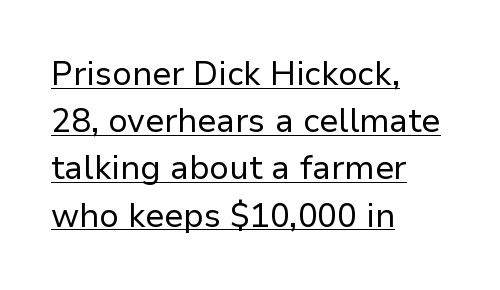
Q: Is the text bold? A: No.
Q: Is the text italic (slanted)? A: No, it is upright.
Q: Is the typeface a serif or a sans-serif typeface? A: Sans-serif.
Q: Is the text underlined? A: Yes.
Q: How is the paragraph aligned? A: Left-aligned.
Q: Is the spacing between letters normal or unusually wide? A: Normal.
Q: Is the spacing between lines tight, normal or loose? A: Normal.
Q: Width (condensed, normal, or wide)? A: Normal.
Q: Stroke contrast? A: Low.
Q: x-height? A: Medium.
Q: Monospaced? A: No.
